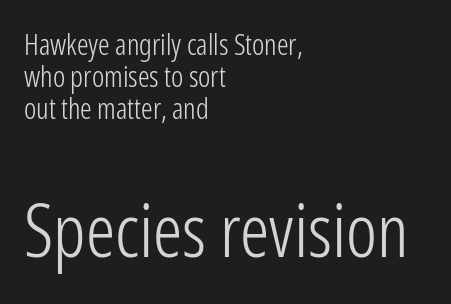
{"serif": "no", "italic": "no", "bold": "no", "weight": "light", "width": "condensed", "stroke_contrast": "low", "x_height": "medium", "monospaced": "no", "underline": "no", "align": "left", "line_spacing": "tight", "line_spacing_ratio": 1.1, "letter_spacing": "normal", "letter_spacing_em": 0.0, "larger_block": "second", "size_ratio": 2.52, "glyph_px": 73}
